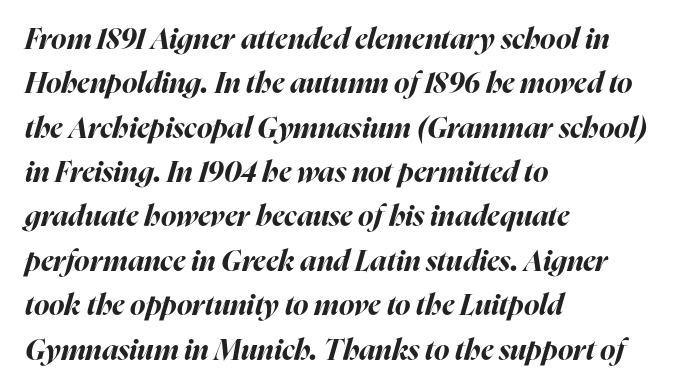
Casual observation: everything's shoved over to the left. The sample has been set heavy, in full bold. Successive baselines arrive at the customary interval. Tracking value appears to be zero — textbook default spacing. You could not count columns in this text — the font is proportionally spaced. Would a proofreader flag this as italicized? Yes.
